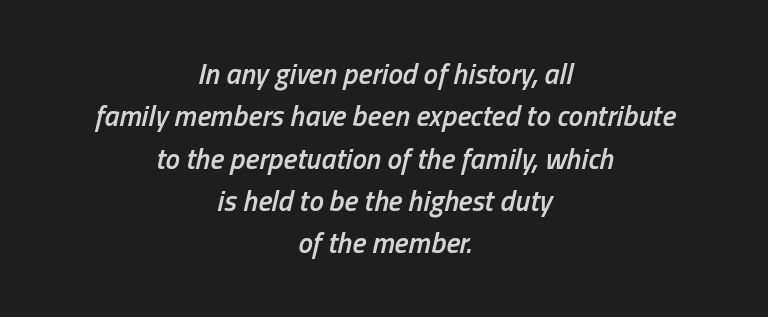
The letters are semibold — heavier than regular but short of a full bold. A clean baseline with only descenders dipping below it. This sample keeps an unexceptional amount of space between lines. The text block is weighted toward neither margin, spreading evenly from the middle.
